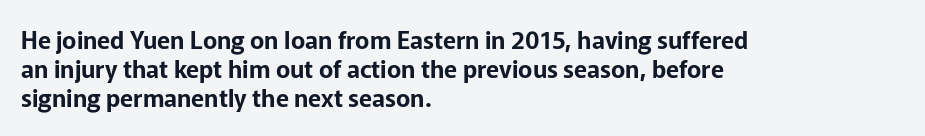
Q: Is the text italic (slanted)? A: No, it is upright.
Q: Is the text underlined? A: No.
Q: How is the paragraph aligned? A: Left-aligned.
Q: Is the spacing between letters normal or unusually wide? A: Normal.
